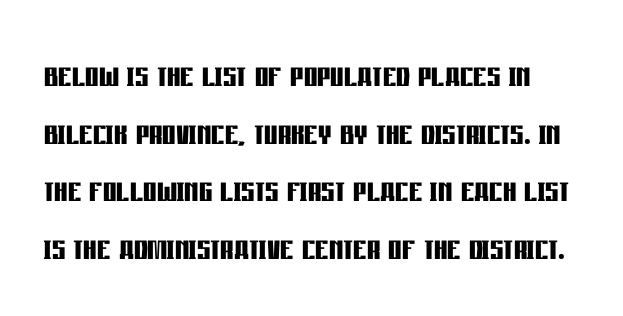
{"serif": "no", "italic": "no", "bold": "yes", "weight": "semibold", "width": "condensed", "stroke_contrast": "low", "x_height": "large", "monospaced": "no", "underline": "no", "line_spacing": "normal", "line_spacing_ratio": 1.37, "letter_spacing": "normal", "letter_spacing_em": 0.0, "glyph_px": 42}
